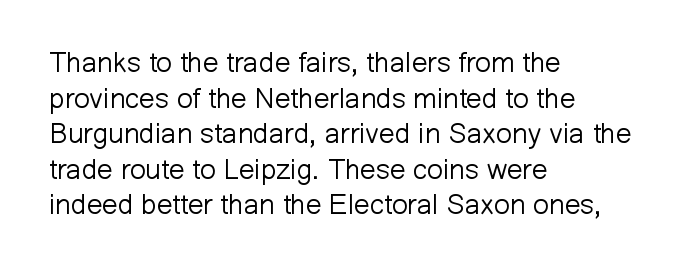
The horizontal fit of the characters is conventional and even. Left-aligned paragraph, ragged on the right. No word sits above an underline. Note the varied advance widths — an 'i' is clearly narrower than an 'm'.
